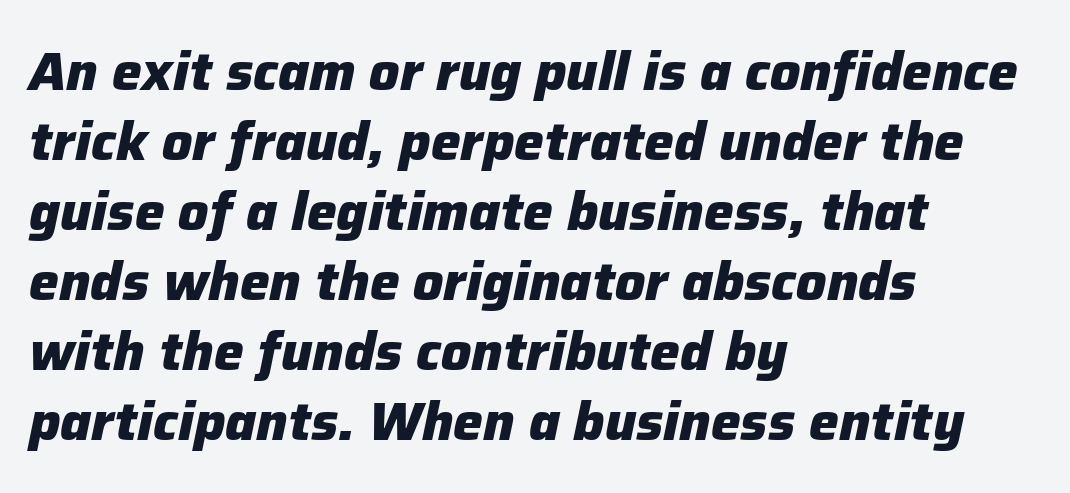
Q: Is the text bold? A: Yes.
Q: Is the text italic (slanted)? A: Yes, it leans right by about 12 degrees.
Q: Is the text underlined? A: No.
Q: How is the paragraph aligned? A: Left-aligned.
Q: Is the spacing between letters normal or unusually wide? A: Normal.
Q: Is the spacing between lines tight, normal or loose? A: Normal.
Q: Width (condensed, normal, or wide)? A: Normal.
Q: Stroke contrast? A: Low.
Q: x-height? A: Medium.
Q: Monospaced? A: No.
